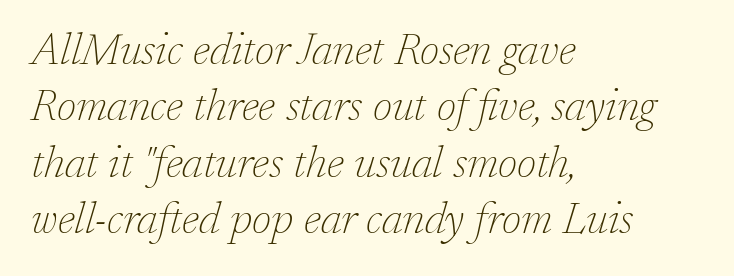
{"serif": "yes", "italic": "yes", "lean": "right", "slant_degrees": 17, "bold": "no", "weight": "thin", "width": "normal", "stroke_contrast": "low", "x_height": "medium", "monospaced": "no", "underline": "no", "align": "left", "line_spacing": "normal", "line_spacing_ratio": 1.28, "letter_spacing": "normal", "letter_spacing_em": 0.0, "glyph_px": 44}
